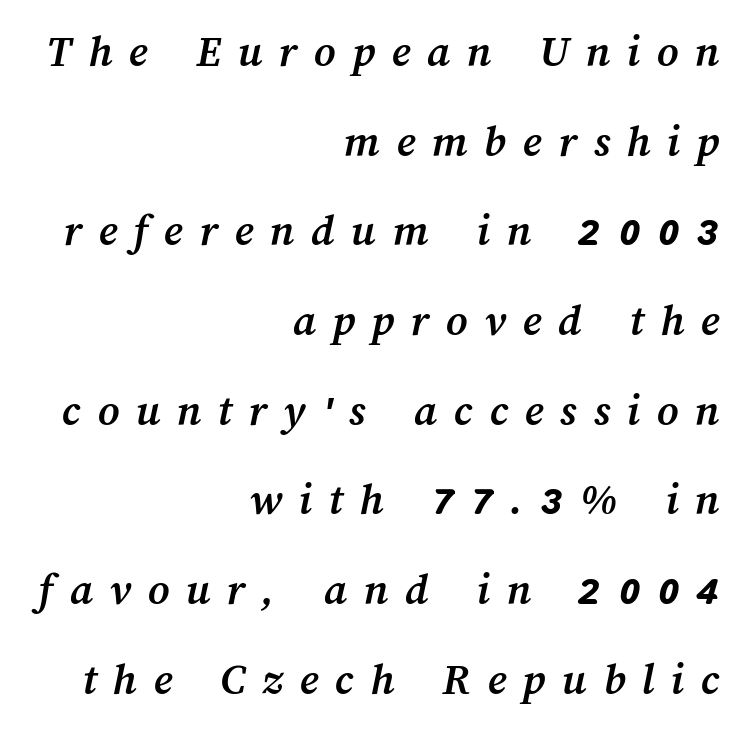
Q: Is the text bold? A: Yes.
Q: Is the text underlined? A: No.
Q: How is the paragraph aligned? A: Right-aligned.
Q: Is the spacing between letters normal or unusually wide? A: Unusually wide.
Q: Is the spacing between lines tight, normal or loose? A: Loose.
Q: Width (condensed, normal, or wide)? A: Normal.
Q: Stroke contrast? A: Medium.
Q: x-height? A: Medium.
Q: Monospaced? A: No.
